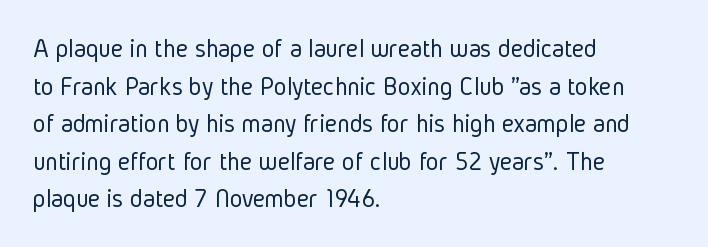
Notice how the stems are strictly vertical — no italics here. A bare baseline throughout the passage. Inter-character spacing is left at the font's built-in metrics. Vertical spacing — default. The ragged edge is on the right, which tells us the setting is flush left. The font sits on the lighter half of the weight spectrum, regular included.
